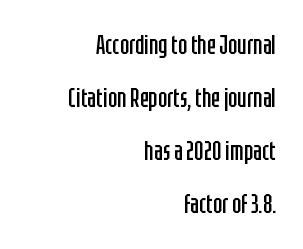
{"italic": "no", "bold": "no", "underline": "no", "align": "right", "line_spacing": "loose", "line_spacing_ratio": 1.96, "letter_spacing": "normal", "letter_spacing_em": 0.0, "glyph_px": 27}
